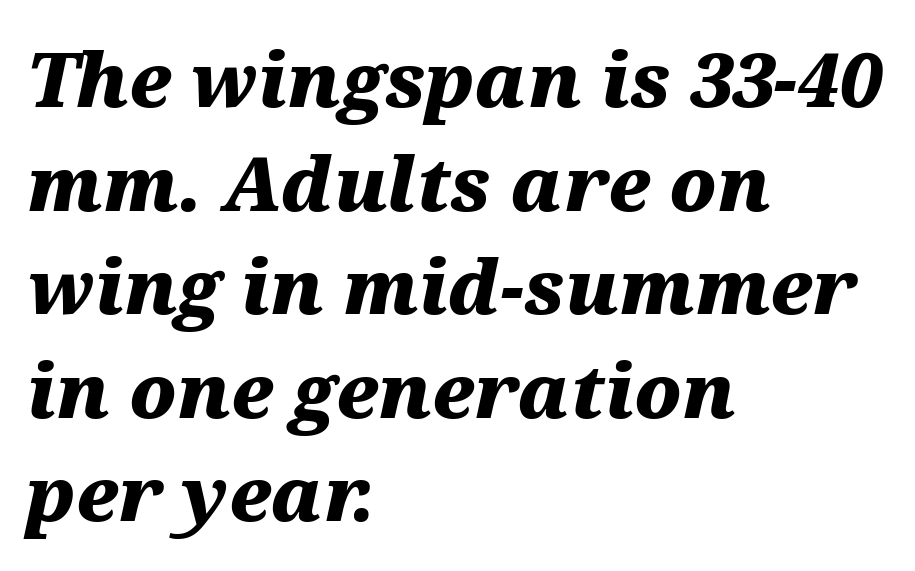
{"italic": "yes", "lean": "right", "slant_degrees": 12, "bold": "yes", "weight": "heavy", "width": "wide", "stroke_contrast": "medium", "x_height": "medium", "monospaced": "no", "underline": "no", "align": "left", "line_spacing": "normal", "line_spacing_ratio": 1.4, "letter_spacing": "normal", "letter_spacing_em": 0.0, "glyph_px": 74}
